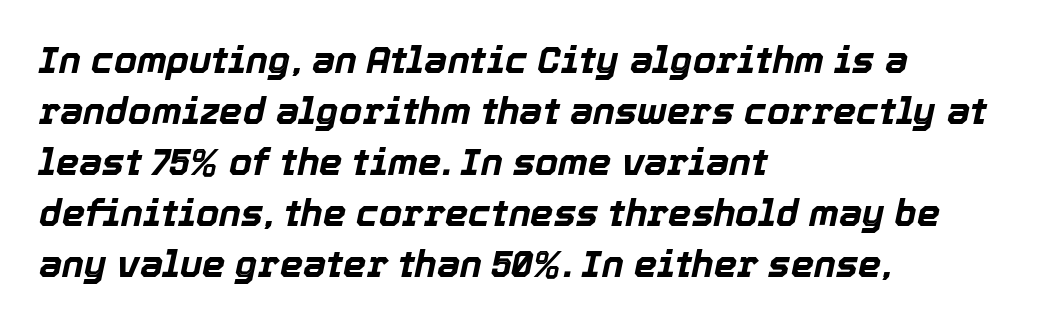
The image shows 37 px bold type, italic (leaning right); set left-aligned, normal line spacing (1.38x), normal letter spacing, not underlined; a medium x-height.
